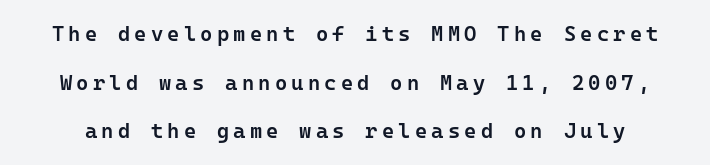
{"italic": "no", "bold": "semi", "underline": "no", "line_spacing": "loose", "line_spacing_ratio": 2.32, "letter_spacing": "wide", "letter_spacing_em": 0.2, "glyph_px": 21}
